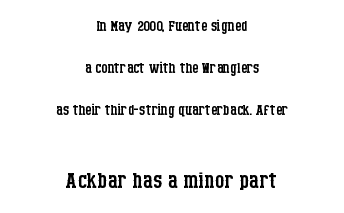
Q: Is the text bold? A: No.
Q: Is the text italic (slanted)? A: No, it is upright.
Q: Is the typeface a serif or a sans-serif typeface? A: Serif.
Q: Is the text underlined? A: No.
Q: How is the paragraph aligned? A: Centered.
Q: Is the spacing between letters normal or unusually wide? A: Normal.
Q: Is the spacing between lines tight, normal or loose? A: Loose.
Q: Which block of text is set in a larger size, the first (top) or the second (bottom)? A: The second (bottom) one.
Q: Width (condensed, normal, or wide)? A: Condensed.
Q: Stroke contrast? A: Low.
Q: x-height? A: Large.
Q: Monospaced? A: No.
